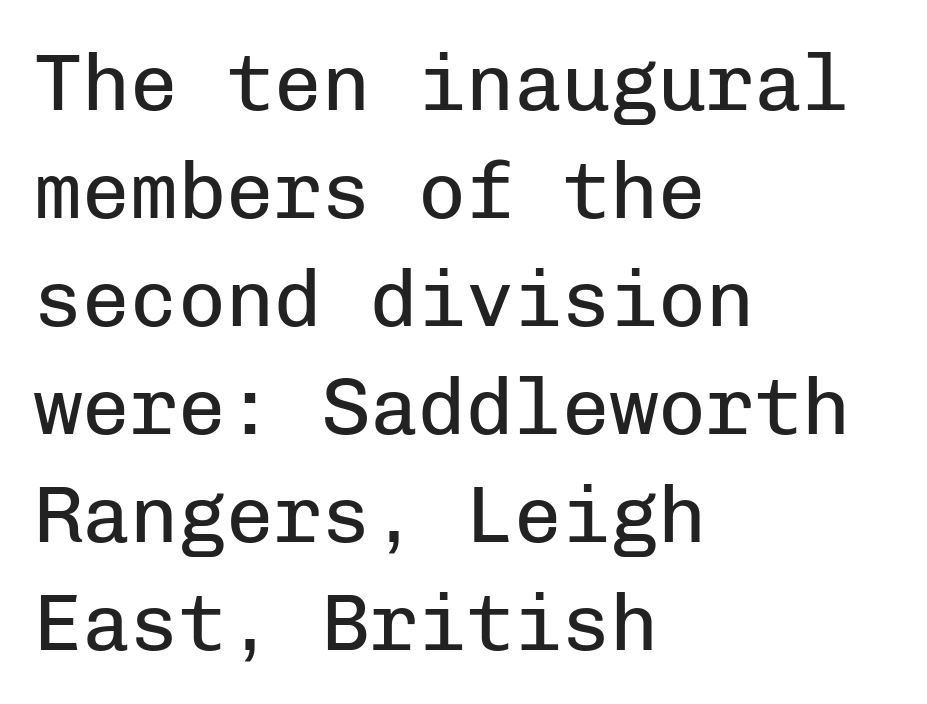
The setting favours the left margin, as ordinary paragraphs usually do. Decoration check: the copy has no underline. Stems and bowls with no extra thickness — not bold. The specimen reads as upright at a glance. Looks like terminal output: every glyph gets an equal slot.
